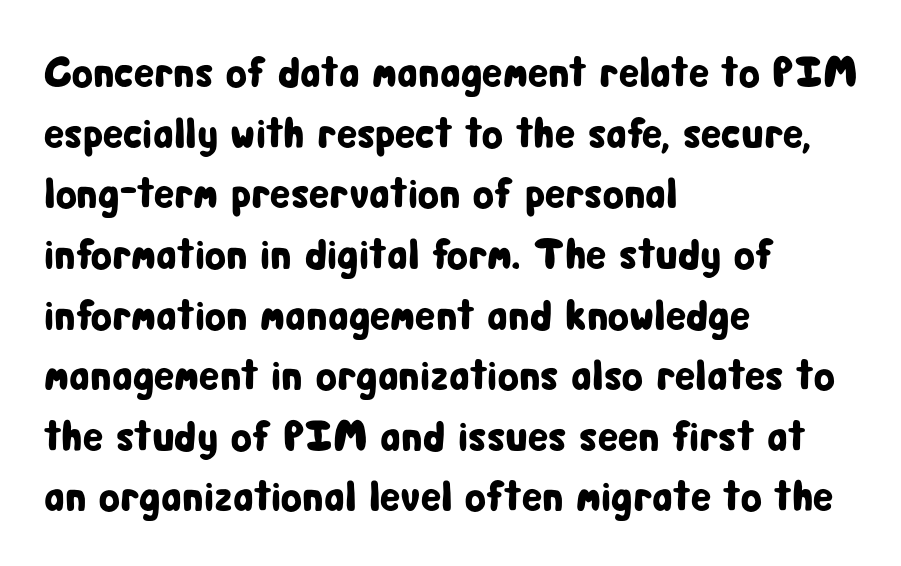
Q: Is the text italic (slanted)? A: No, it is upright.
Q: Is the typeface a serif or a sans-serif typeface? A: Sans-serif.
Q: Is the text underlined? A: No.
Q: How is the paragraph aligned? A: Left-aligned.
Q: Is the spacing between letters normal or unusually wide? A: Normal.
Q: Is the spacing between lines tight, normal or loose? A: Normal.
Q: Width (condensed, normal, or wide)? A: Condensed.
Q: Stroke contrast? A: Low.
Q: x-height? A: Medium.
Q: Monospaced? A: No.
